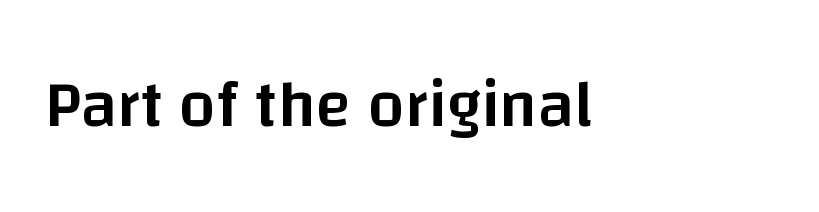
How heavy is the stroke? Medium-heavy — a semibold, shy of bold. Character widths vary here, with narrow letters taking less room than wide ones. The typography opts for an upright posture over an oblique one. The strip under each line holds only bare page. The font family rendered here belongs to the sans-serif group.
